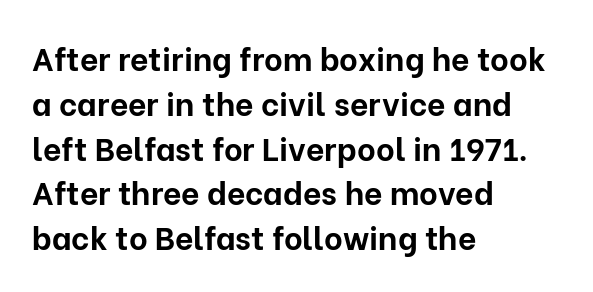
Q: Is the text bold? A: Yes.
Q: Is the text italic (slanted)? A: No, it is upright.
Q: Is the typeface a serif or a sans-serif typeface? A: Sans-serif.
Q: Is the text underlined? A: No.
Q: How is the paragraph aligned? A: Left-aligned.
Q: Is the spacing between letters normal or unusually wide? A: Normal.
Q: Is the spacing between lines tight, normal or loose? A: Normal.
Q: Width (condensed, normal, or wide)? A: Normal.
Q: Stroke contrast? A: Low.
Q: x-height? A: Medium.
Q: Monospaced? A: No.
